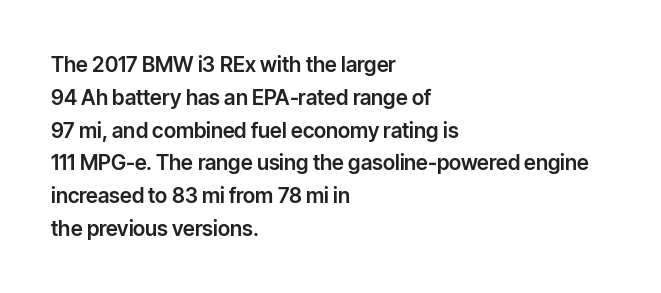
{"italic": "no", "underline": "no", "align": "left", "line_spacing": "normal", "line_spacing_ratio": 1.56, "letter_spacing": "normal", "letter_spacing_em": 0.0, "glyph_px": 21}
